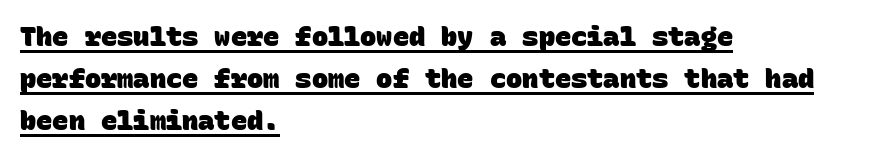
The image shows 27 px bold type; set left-aligned, normal line spacing (1.56x), normal letter spacing, underlined.
